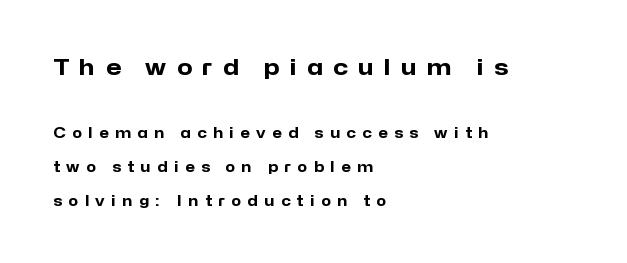
These lines stand farther apart than default settings would place them. The typesetting leans heavy: a genuine bold. The rag falls on the right side of this text block. The type is letterspaced generously, with wide tracking. Character size in the leading block exceeds that of the trailing block. Words float on clear page, feet unadorned.
